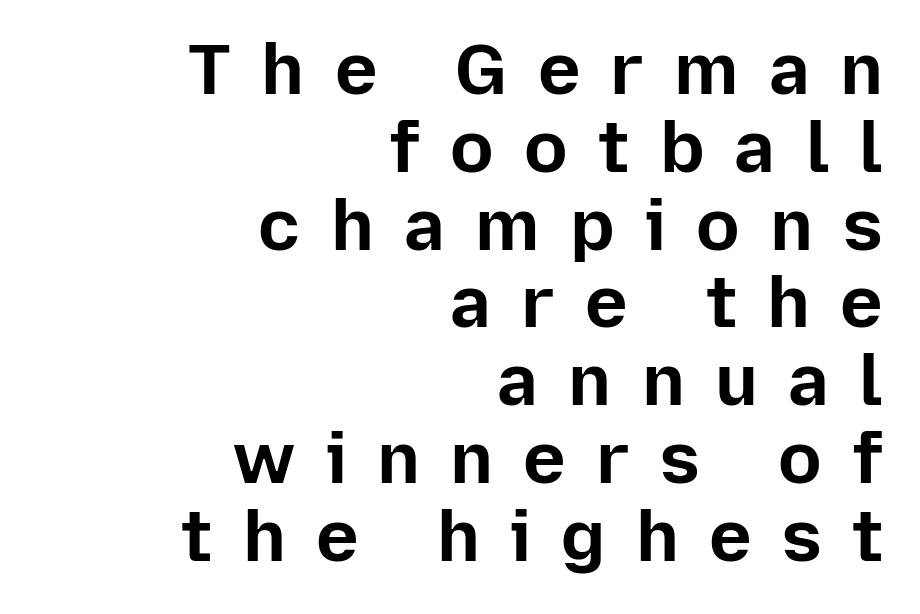
{"serif": "no", "italic": "no", "bold": "yes", "weight": "bold", "width": "normal", "stroke_contrast": "low", "x_height": "medium", "monospaced": "no", "underline": "no", "align": "right", "line_spacing": "tight", "line_spacing_ratio": 1.08, "letter_spacing": "wide", "letter_spacing_em": 0.42, "glyph_px": 72}
